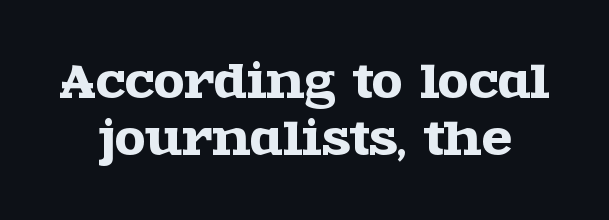
Q: Is the text italic (slanted)? A: No, it is upright.
Q: Is the typeface a serif or a sans-serif typeface? A: Serif.
Q: Is the text underlined? A: No.
Q: Is the spacing between letters normal or unusually wide? A: Normal.
Q: Is the spacing between lines tight, normal or loose? A: Normal.
Q: Width (condensed, normal, or wide)? A: Wide.
Q: x-height? A: Large.
Q: Monospaced? A: No.
